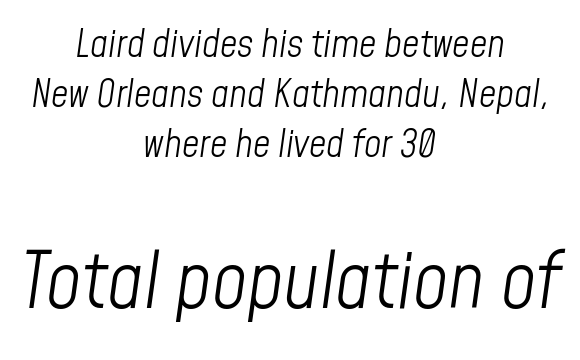
Q: Is the text bold? A: No.
Q: Is the text italic (slanted)? A: Yes, it leans right by about 8 degrees.
Q: Is the text underlined? A: No.
Q: How is the paragraph aligned? A: Centered.
Q: Is the spacing between letters normal or unusually wide? A: Normal.
Q: Is the spacing between lines tight, normal or loose? A: Normal.
Q: Which block of text is set in a larger size, the first (top) or the second (bottom)? A: The second (bottom) one.
Q: Width (condensed, normal, or wide)? A: Condensed.
Q: Stroke contrast? A: Low.
Q: x-height? A: Medium.
Q: Monospaced? A: No.
